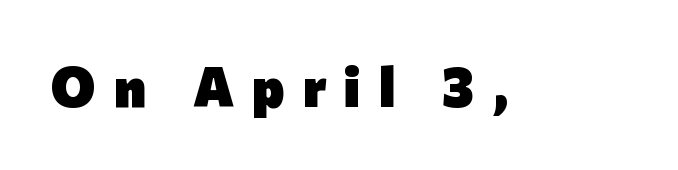
Q: Is the text bold? A: Yes.
Q: Is the text italic (slanted)? A: No, it is upright.
Q: Is the typeface a serif or a sans-serif typeface? A: Sans-serif.
Q: Is the text underlined? A: No.
Q: Is the spacing between letters normal or unusually wide? A: Unusually wide.
Q: Width (condensed, normal, or wide)? A: Normal.
Q: Stroke contrast? A: Low.
Q: x-height? A: Medium.
Q: Monospaced? A: No.
